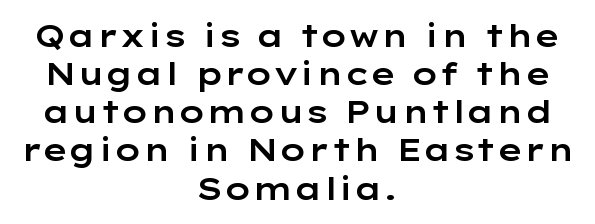
{"serif": "no", "italic": "no", "width": "wide", "stroke_contrast": "low", "x_height": "medium", "monospaced": "no", "underline": "no", "align": "center", "line_spacing_ratio": 1.23, "letter_spacing": "normal", "letter_spacing_em": 0.0, "glyph_px": 31}
